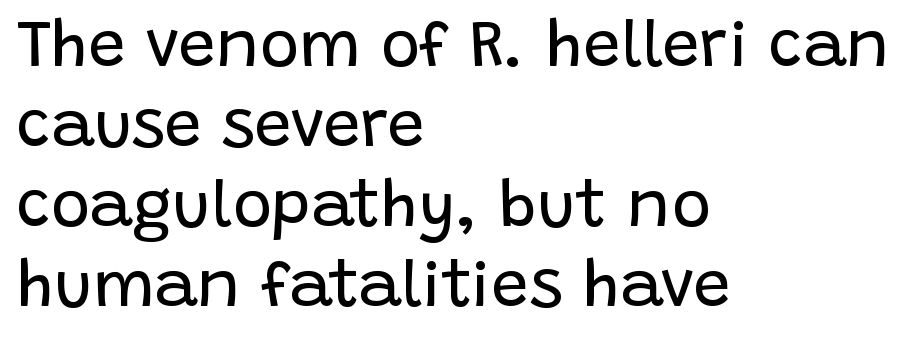
Character widths vary here, with narrow letters taking less room than wide ones. Between one letter and the next there's only the usual sliver of space. Nope, no serifs anywhere on these letters. Caption: face not bold, strokes unweighted.
